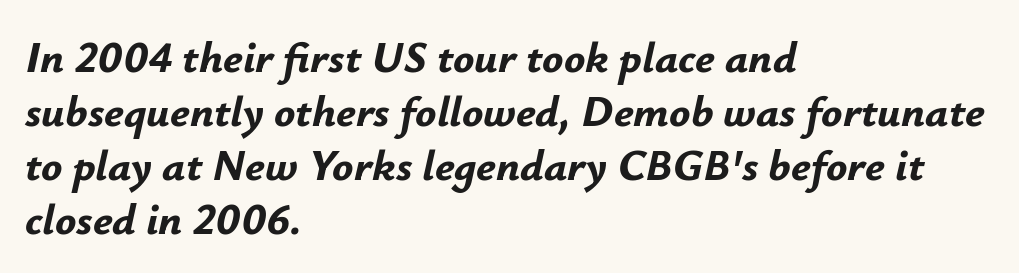
You can tell it's italic because the verticals aren't actually vertical. The strip under each line holds only bare page. A classic flush-left, rag-right setting is used for this passage. Note the varied advance widths — an 'i' is clearly narrower than an 'm'. Weight: bold. Tracking here is standard; glyphs follow each other at the usual distance.
